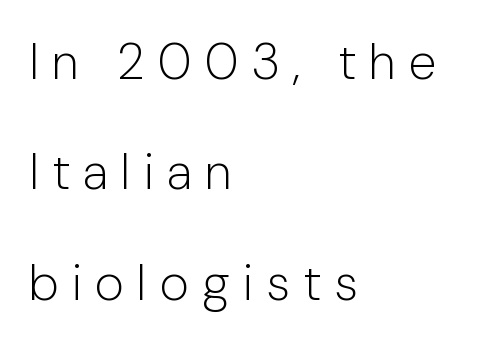
{"serif": "no", "italic": "no", "bold": "no", "weight": "light", "width": "normal", "stroke_contrast": "low", "x_height": "medium", "monospaced": "no", "underline": "no", "align": "left", "line_spacing": "loose", "line_spacing_ratio": 2.21, "letter_spacing": "wide", "letter_spacing_em": 0.26, "glyph_px": 50}
